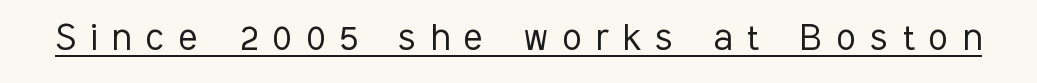
The image shows 44 px light, condensed sans-serif type, upright; set unusually wide letter spacing (+0.33 em), underlined; low stroke contrast and a medium x-height.
